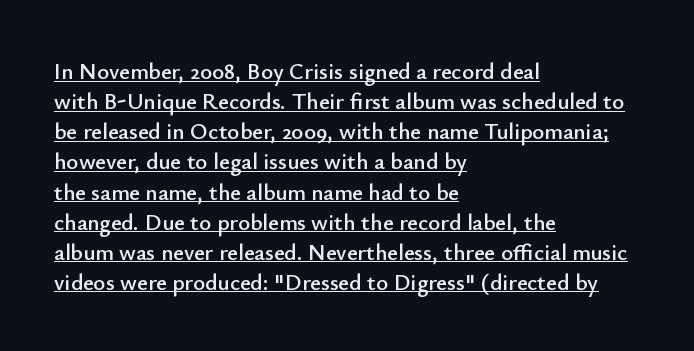
The image shows 23 px text type, upright; set left-aligned, normal line spacing (1.31x), normal letter spacing, underlined.
